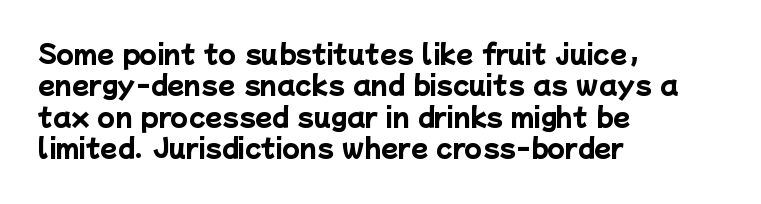
The image shows 25 px bold type; set left-aligned, normal line spacing (1.26x), normal letter spacing, not underlined.
